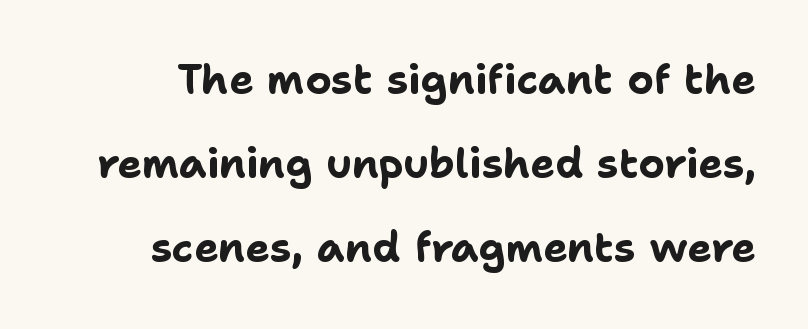
The type is set solid horizontally, with unmodified tracking. How would I describe the line gaps? Wide and relaxed. To sum up the face: it is a sans, with no serifs. Only glyphs here, with clear space below each row.
